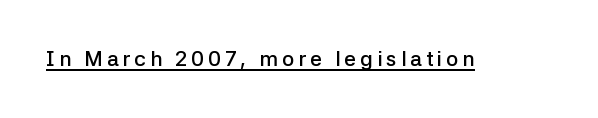
The image shows 21 px text type, upright; set underlined.
